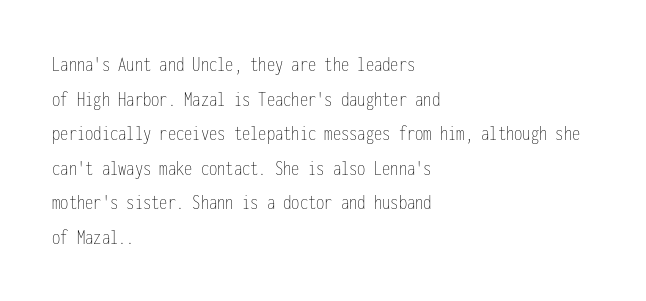
{"italic": "no", "bold": "no", "underline": "no", "align": "left", "line_spacing": "normal", "line_spacing_ratio": 1.57, "letter_spacing": "normal", "letter_spacing_em": 0.0, "glyph_px": 22}
